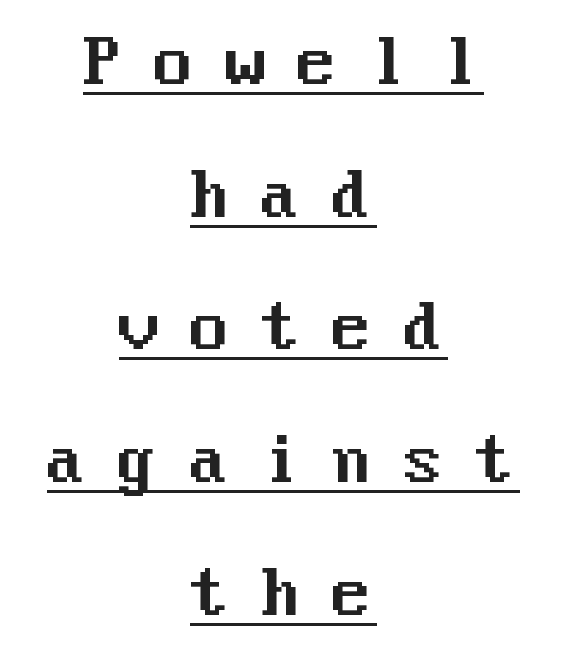
The image shows 62 px sans-serif type, upright; set centered, loose line spacing (2.14x), unusually wide letter spacing (+0.46 em), underlined; medium stroke contrast and a medium x-height.
